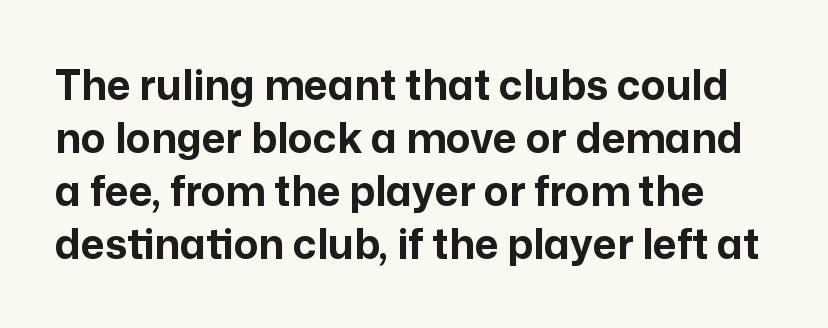
The image shows 41 px bold sans-serif type, upright; set normal line spacing (1.29x), normal letter spacing, not underlined; low stroke contrast and a medium x-height.
